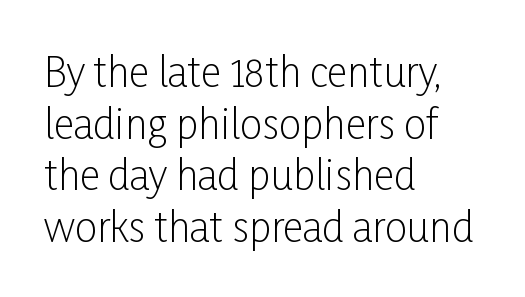
The image shows 40 px light, condensed sans-serif type, upright; set left-aligned, normal line spacing (1.29x), normal letter spacing, not underlined; low stroke contrast and a medium x-height.
